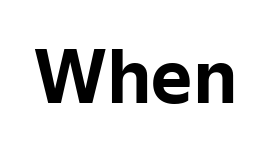
What kind of face is this? One without serifs — a sans. Standard letterfit; no display-style spreading of the glyphs. Each letter keeps its own natural width here, so spacing adapts to shape. Upright lettering throughout. Letters rest on an invisible, unmarked baseline.
